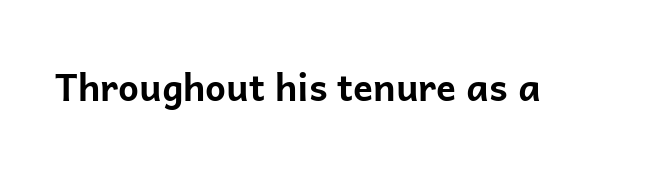
The image shows 37 px bold sans-serif type, upright; set normal letter spacing, not underlined; low stroke contrast and a medium x-height.
